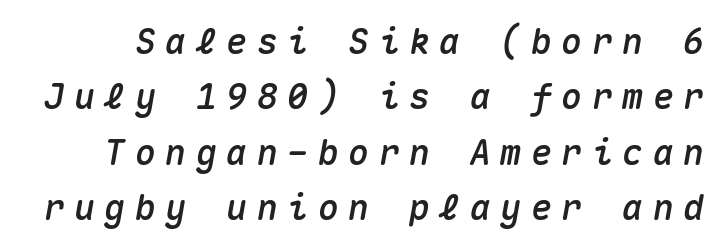
The image shows 35 px text type, italic (leaning right), monospaced; set normal line spacing (1.58x), unusually wide letter spacing (+0.27 em), not underlined; medium stroke contrast and a medium x-height.
